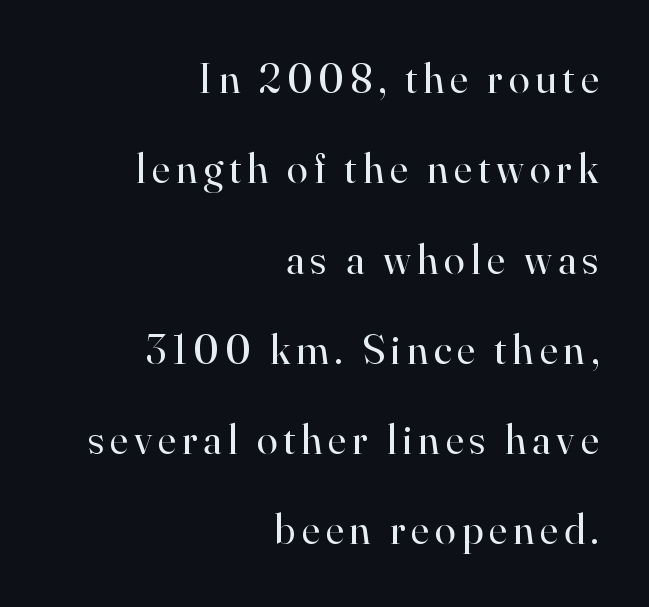
The image shows 42 px regular-weight serif type, upright; set right-aligned, loose line spacing (2.15x), not underlined; high stroke contrast and a small x-height.
